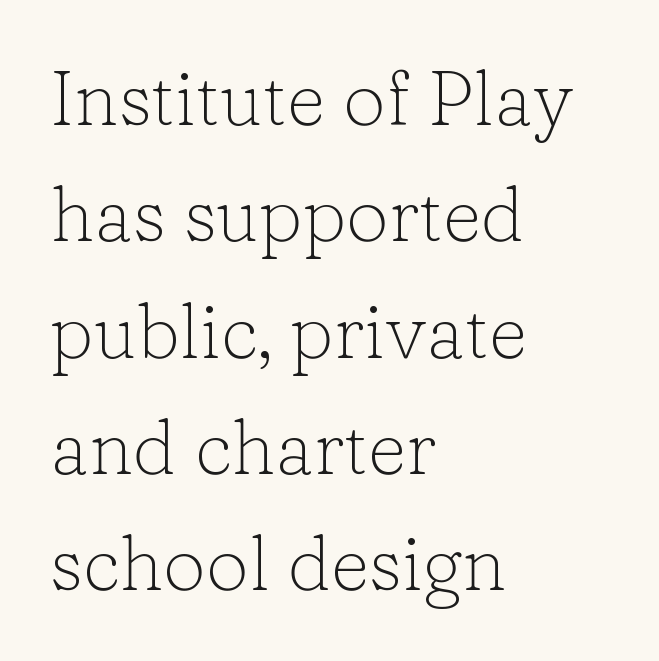
Q: Is the text bold? A: No.
Q: Is the text italic (slanted)? A: No, it is upright.
Q: Is the typeface a serif or a sans-serif typeface? A: Serif.
Q: Is the text underlined? A: No.
Q: How is the paragraph aligned? A: Left-aligned.
Q: Is the spacing between letters normal or unusually wide? A: Normal.
Q: Is the spacing between lines tight, normal or loose? A: Normal.
Q: Width (condensed, normal, or wide)? A: Normal.
Q: Stroke contrast? A: Low.
Q: x-height? A: Medium.
Q: Monospaced? A: No.
